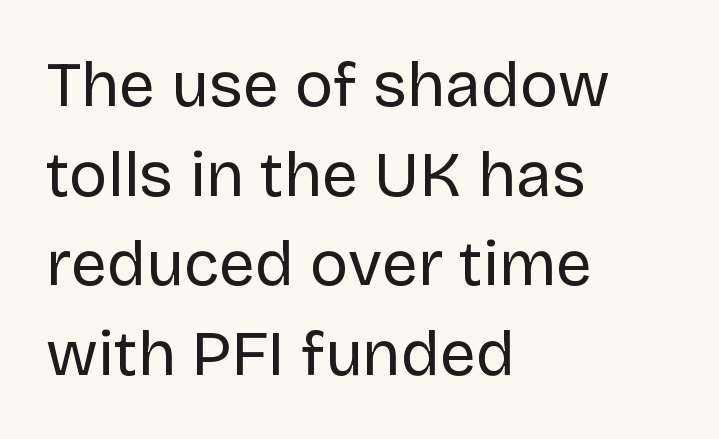
Q: Is the text bold? A: No.
Q: Is the text italic (slanted)? A: No, it is upright.
Q: Is the typeface a serif or a sans-serif typeface? A: Sans-serif.
Q: Is the text underlined? A: No.
Q: How is the paragraph aligned? A: Left-aligned.
Q: Is the spacing between letters normal or unusually wide? A: Normal.
Q: Is the spacing between lines tight, normal or loose? A: Normal.
Q: Width (condensed, normal, or wide)? A: Normal.
Q: Stroke contrast? A: Low.
Q: x-height? A: Large.
Q: Monospaced? A: No.
